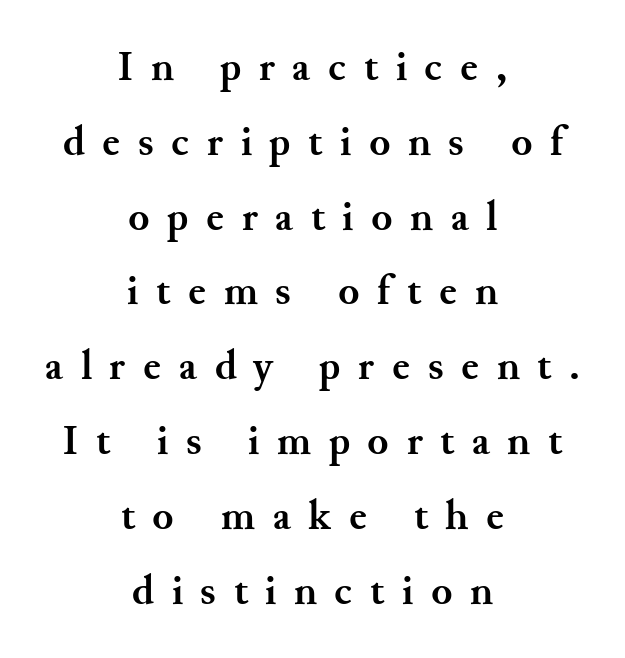
{"serif": "yes", "italic": "no", "bold": "yes", "weight": "semibold", "width": "normal", "stroke_contrast": "medium", "x_height": "small", "monospaced": "no", "underline": "no", "align": "center", "line_spacing_ratio": 1.74, "letter_spacing": "wide", "letter_spacing_em": 0.41, "glyph_px": 43}
